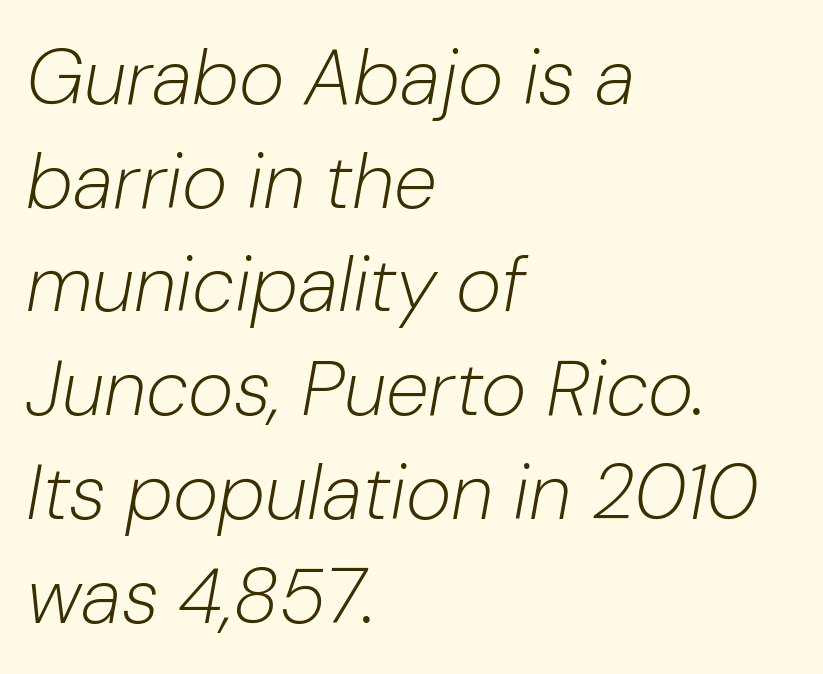
Q: Is the text bold? A: No.
Q: Is the text italic (slanted)? A: Yes, it leans right by about 10 degrees.
Q: Is the text underlined? A: No.
Q: How is the paragraph aligned? A: Left-aligned.
Q: Is the spacing between letters normal or unusually wide? A: Normal.
Q: Is the spacing between lines tight, normal or loose? A: Normal.
Q: Width (condensed, normal, or wide)? A: Normal.
Q: Stroke contrast? A: Low.
Q: x-height? A: Medium.
Q: Monospaced? A: No.
